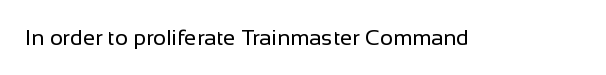
The image shows 22 px text type, upright; set normal letter spacing, not underlined.
